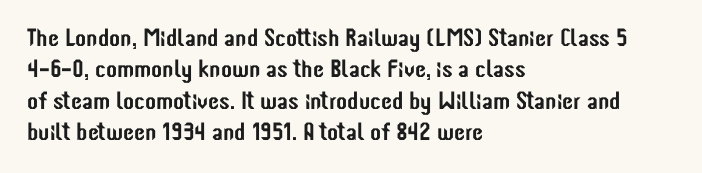
The space directly below the letters is spotless. Whoever set this chose a conventional vertical rhythm. The typesetter chose a ragged-right arrangement here. Posture: straight, roman, zero tilt. Standard letterfit; no display-style spreading of the glyphs.
